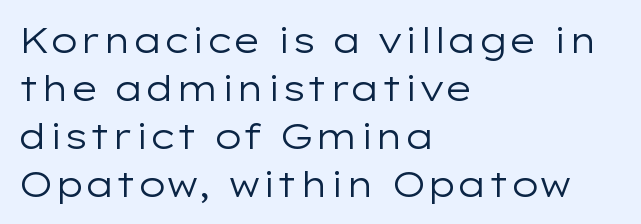
Unbolded letterforms with no extra heft. Type style note: lacks serifs. Does the leading feel generous? No, just average. These lines keep a tight, regular rhythm from letter to letter.
